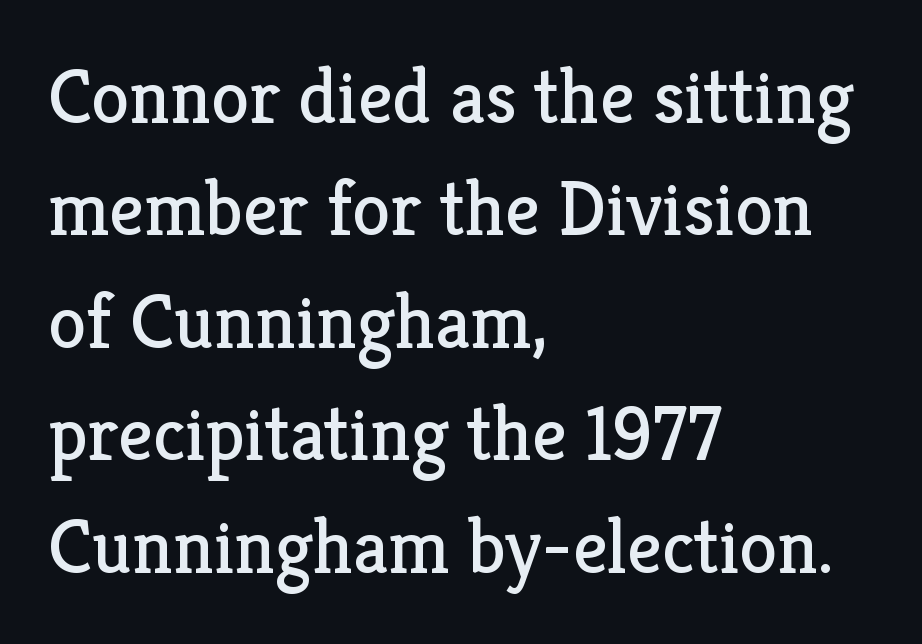
Q: Is the text bold? A: No.
Q: Is the text italic (slanted)? A: No, it is upright.
Q: Is the typeface a serif or a sans-serif typeface? A: Serif.
Q: Is the text underlined? A: No.
Q: How is the paragraph aligned? A: Left-aligned.
Q: Is the spacing between letters normal or unusually wide? A: Normal.
Q: Is the spacing between lines tight, normal or loose? A: Normal.
Q: Width (condensed, normal, or wide)? A: Normal.
Q: Stroke contrast? A: Low.
Q: x-height? A: Medium.
Q: Monospaced? A: No.
